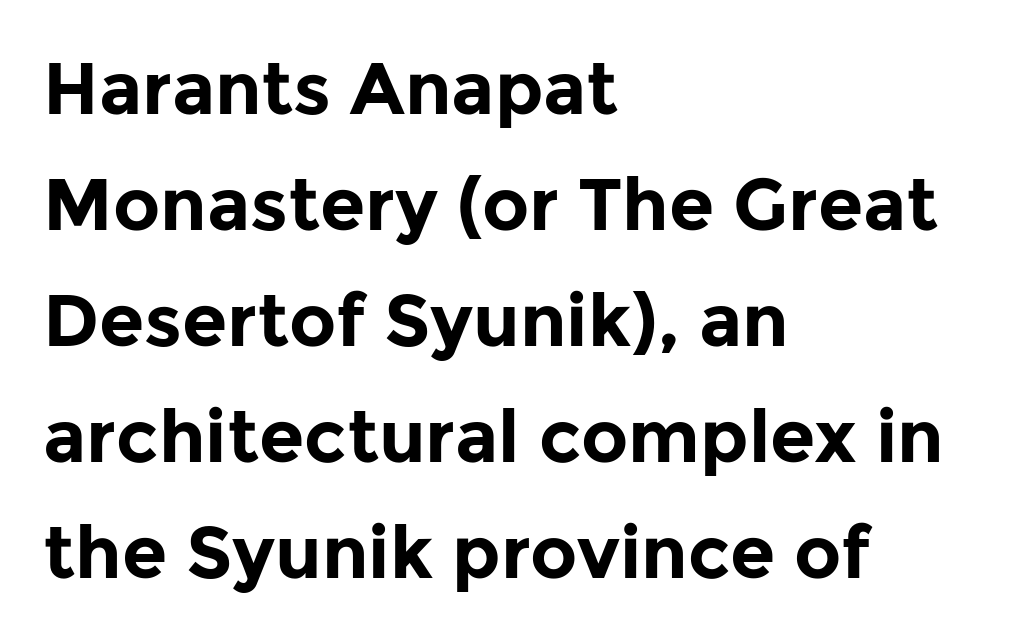
Q: Is the text bold? A: Yes.
Q: Is the text italic (slanted)? A: No, it is upright.
Q: Is the typeface a serif or a sans-serif typeface? A: Sans-serif.
Q: Is the text underlined? A: No.
Q: How is the paragraph aligned? A: Left-aligned.
Q: Is the spacing between letters normal or unusually wide? A: Normal.
Q: Is the spacing between lines tight, normal or loose? A: Normal.
Q: Width (condensed, normal, or wide)? A: Normal.
Q: Stroke contrast? A: Low.
Q: x-height? A: Medium.
Q: Monospaced? A: No.
